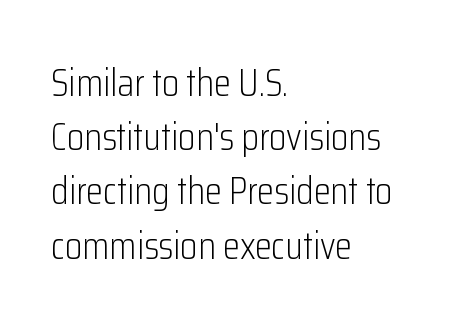
Q: Is the text bold? A: No.
Q: Is the text italic (slanted)? A: No, it is upright.
Q: Is the typeface a serif or a sans-serif typeface? A: Sans-serif.
Q: Is the text underlined? A: No.
Q: How is the paragraph aligned? A: Left-aligned.
Q: Is the spacing between letters normal or unusually wide? A: Normal.
Q: Is the spacing between lines tight, normal or loose? A: Normal.
Q: Width (condensed, normal, or wide)? A: Condensed.
Q: Stroke contrast? A: Low.
Q: x-height? A: Medium.
Q: Monospaced? A: No.
